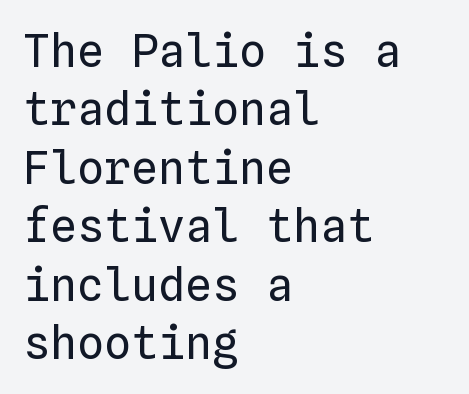
The image shows 45 px regular-weight type, upright, monospaced; set left-aligned, normal line spacing (1.3x), normal letter spacing, not underlined; low stroke contrast and a medium x-height.
